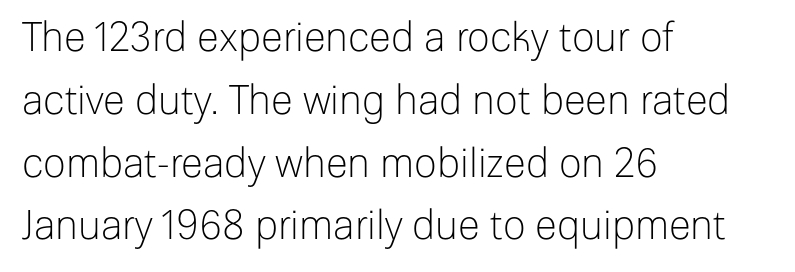
Line spacing here is normal. A clean baseline with only descenders dipping below it. Students, note that the glyphs here touch the page at normal intervals. Heft: none added — not bold. The lettering stays uniformly vertical, giving the passage a roman look.
